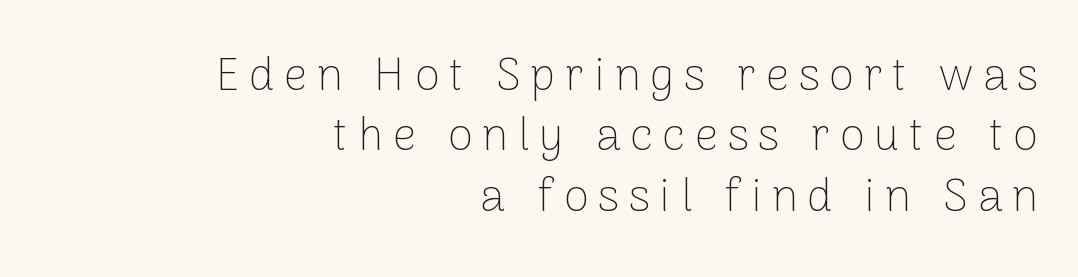
Q: Is the text bold? A: No.
Q: Is the text italic (slanted)? A: No, it is upright.
Q: Is the typeface a serif or a sans-serif typeface? A: Sans-serif.
Q: Is the text underlined? A: No.
Q: How is the paragraph aligned? A: Right-aligned.
Q: Is the spacing between letters normal or unusually wide? A: Unusually wide.
Q: Is the spacing between lines tight, normal or loose? A: Normal.
Q: Width (condensed, normal, or wide)? A: Normal.
Q: Stroke contrast? A: Low.
Q: x-height? A: Medium.
Q: Monospaced? A: No.
